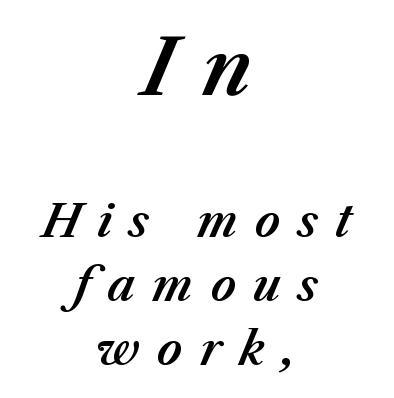
Spacing between characters has been opened up far beyond the box default. Each row of text sits above clean, open space. Visually, the top section dominates because its glyphs are scaled up. Regarding leading, the lines here are spaced in the standard way.
